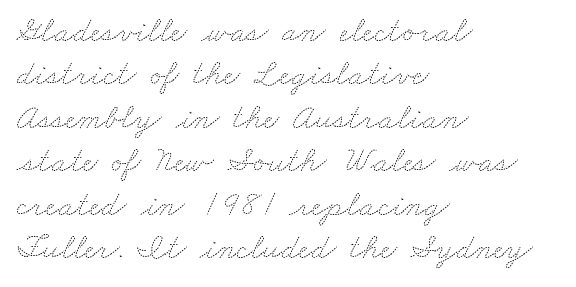
{"bold": "no", "weight": "thin", "width": "wide", "stroke_contrast": "medium", "x_height": "small", "monospaced": "no", "underline": "no", "align": "left", "line_spacing_ratio": 1.24, "letter_spacing": "normal", "letter_spacing_em": 0.0, "glyph_px": 35}
